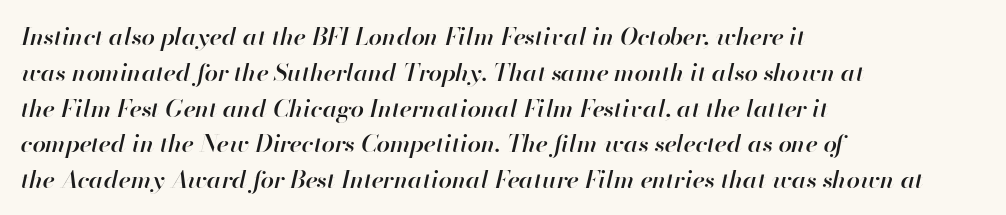
The image shows 24 px text type, italic (leaning right); set left-aligned, normal line spacing (1.49x), normal letter spacing, not underlined.
